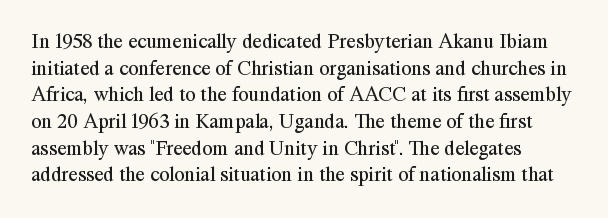
{"italic": "no", "bold": "no", "underline": "no", "align": "left", "line_spacing": "normal", "line_spacing_ratio": 1.27, "letter_spacing": "normal", "letter_spacing_em": 0.0, "glyph_px": 21}
